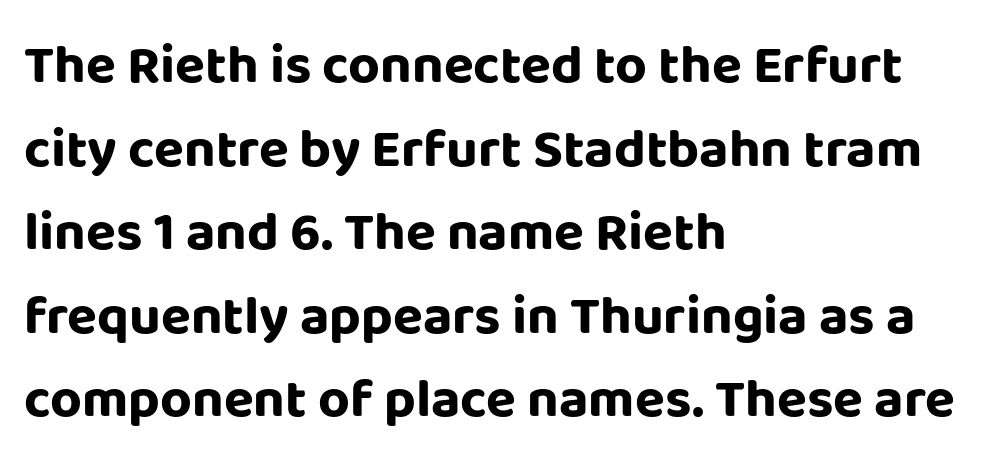
The image shows 55 px bold sans-serif type, upright; set left-aligned, normal line spacing (1.52x), normal letter spacing, not underlined; low stroke contrast and a large x-height.
